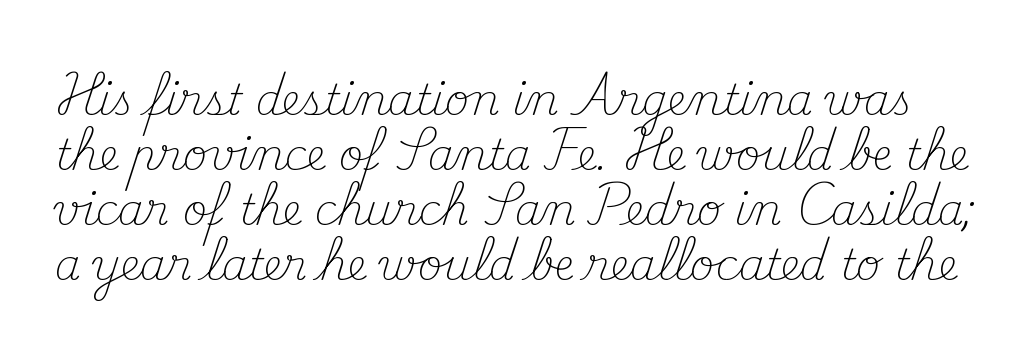
{"serif": "yes", "bold": "no", "weight": "light", "width": "normal", "stroke_contrast": "medium", "x_height": "small", "monospaced": "no", "underline": "no", "line_spacing": "normal", "line_spacing_ratio": 1.31, "letter_spacing": "normal", "letter_spacing_em": 0.0, "glyph_px": 42}
